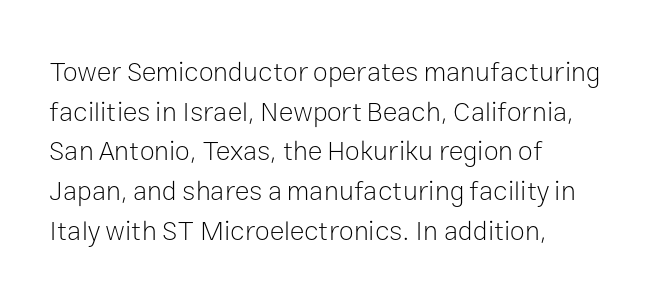
Notice how descenders clear the ascenders below comfortably — that's standard leading. Inter-character spacing is left at the font's built-in metrics. Bare-footed words on every line. The strokes are not fattened; the text isn't bold. A student would call this left alignment; a typographer would say flush left, rag right.
